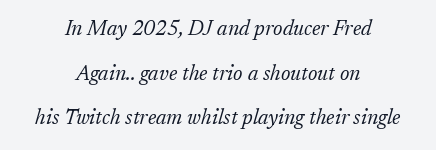
The image shows 21 px text type, italic (leaning right); set centered, loose line spacing (2.12x), normal letter spacing, not underlined.
